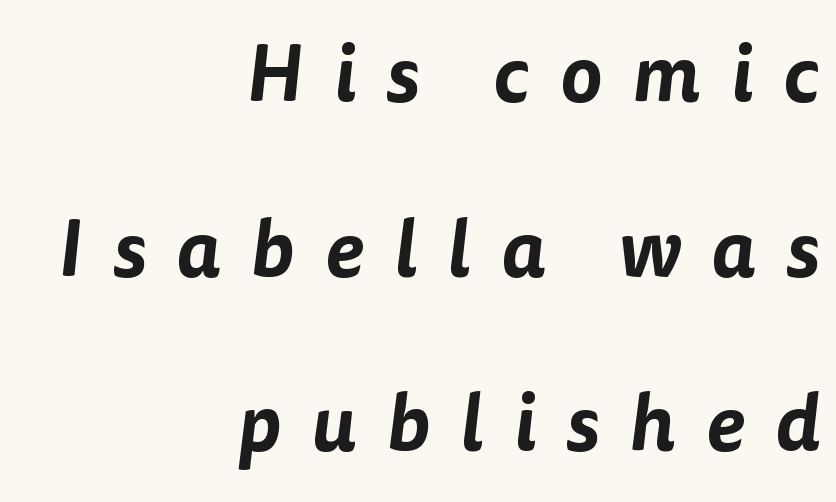
{"serif": "no", "width": "normal", "stroke_contrast": "low", "x_height": "medium", "monospaced": "no", "underline": "no", "align": "right", "line_spacing": "loose", "line_spacing_ratio": 2.21, "letter_spacing": "wide", "letter_spacing_em": 0.38, "glyph_px": 79}
